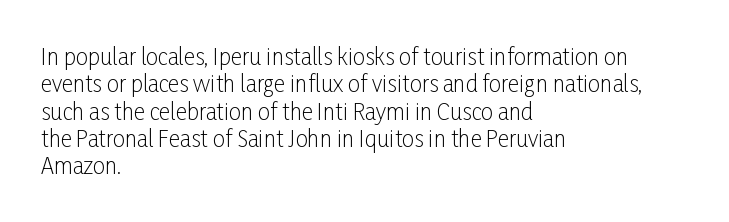
The image shows 22 px text type, upright; set left-aligned, line spacing 1.24x, normal letter spacing, not underlined.
